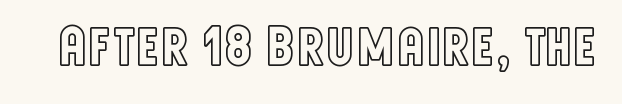
Q: Is the text italic (slanted)? A: No, it is upright.
Q: Is the text underlined? A: No.
Q: Is the spacing between letters normal or unusually wide? A: Normal.
Q: Width (condensed, normal, or wide)? A: Condensed.
Q: x-height? A: Large.
Q: Monospaced? A: No.
